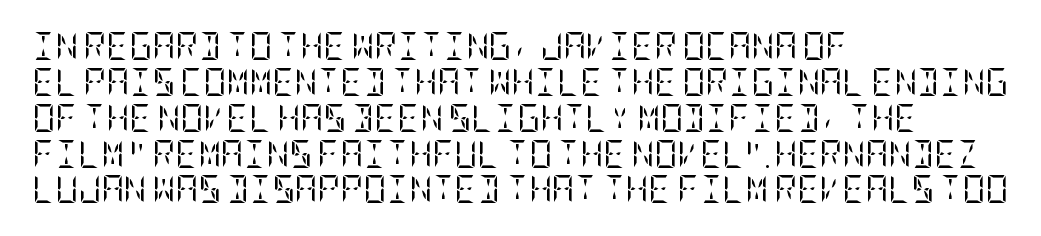
The image shows 28 px regular-weight, condensed serif type, upright; set left-aligned, normal line spacing (1.28x), normal letter spacing, not underlined; low stroke contrast and a large x-height.
